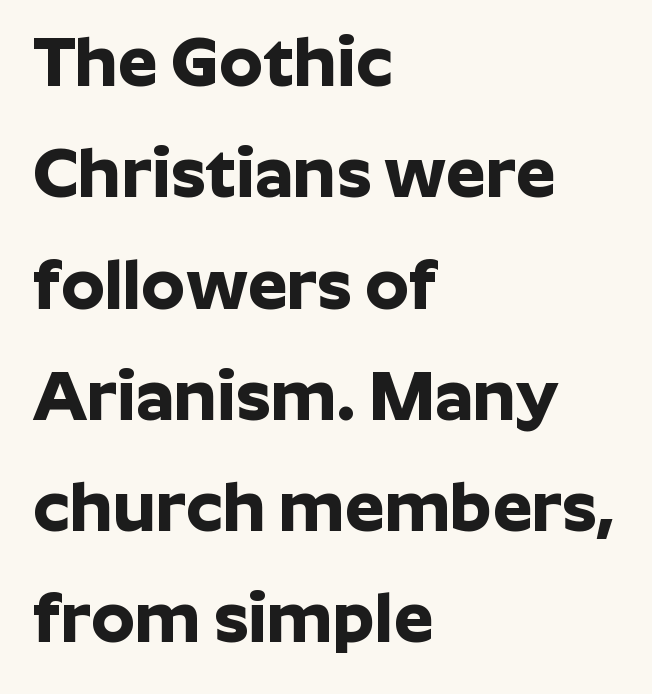
The image shows 70 px bold sans-serif type, upright; set left-aligned, normal line spacing (1.59x), normal letter spacing, not underlined; low stroke contrast and a medium x-height.
